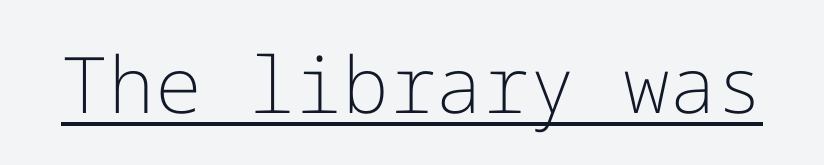
Q: Is the text bold? A: No.
Q: Is the text italic (slanted)? A: No, it is upright.
Q: Is the typeface a serif or a sans-serif typeface? A: Sans-serif.
Q: Is the text underlined? A: Yes.
Q: Is the spacing between letters normal or unusually wide? A: Normal.
Q: Width (condensed, normal, or wide)? A: Normal.
Q: Stroke contrast? A: Low.
Q: x-height? A: Medium.
